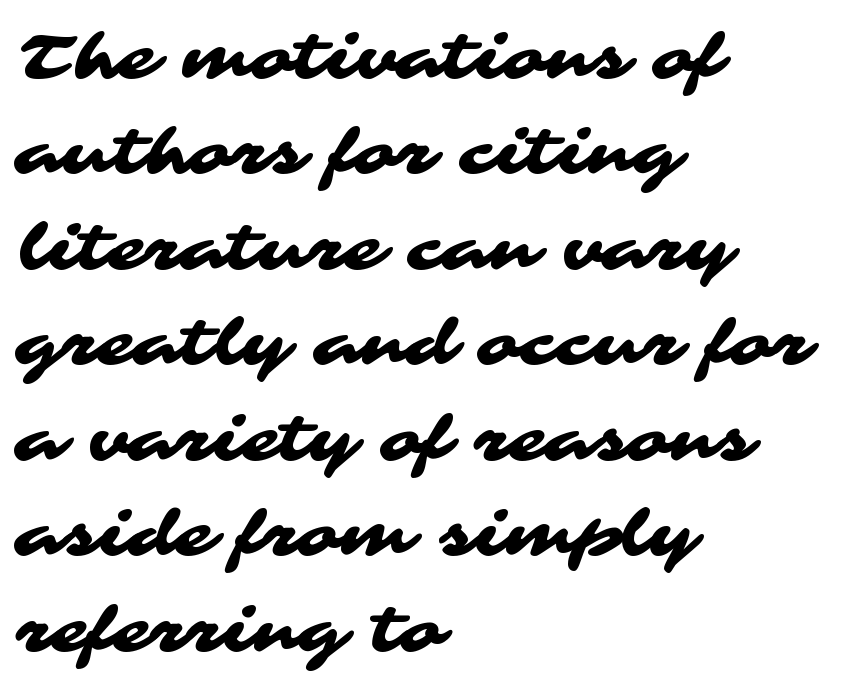
{"serif": "no", "width": "wide", "stroke_contrast": "medium", "x_height": "medium", "monospaced": "no", "underline": "no", "align": "left", "line_spacing": "normal", "line_spacing_ratio": 1.54, "letter_spacing": "normal", "letter_spacing_em": 0.0, "glyph_px": 62}
